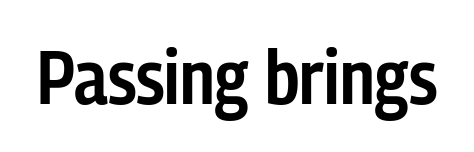
Q: Is the text bold? A: Semi-bold.
Q: Is the text italic (slanted)? A: No, it is upright.
Q: Is the typeface a serif or a sans-serif typeface? A: Sans-serif.
Q: Is the text underlined? A: No.
Q: Is the spacing between letters normal or unusually wide? A: Normal.
Q: Width (condensed, normal, or wide)? A: Condensed.
Q: Stroke contrast? A: Low.
Q: x-height? A: Medium.
Q: Monospaced? A: No.
